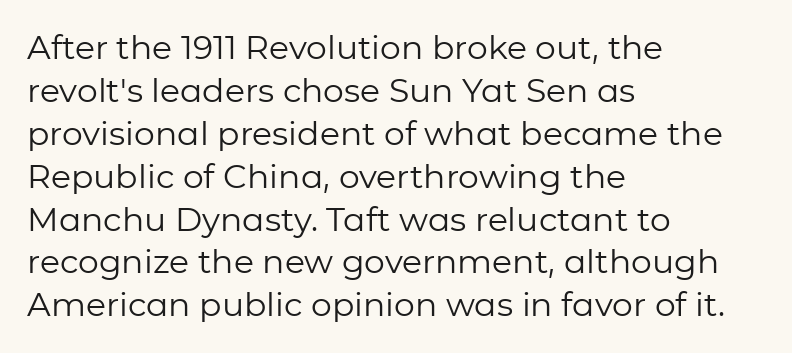
Reading down the block, your eye returns to a fixed left position each line. The type sits square on the baseline with zero lean. Rows of type keep a routine distance in the vertical direction. Tracking value appears to be zero — textbook default spacing.
